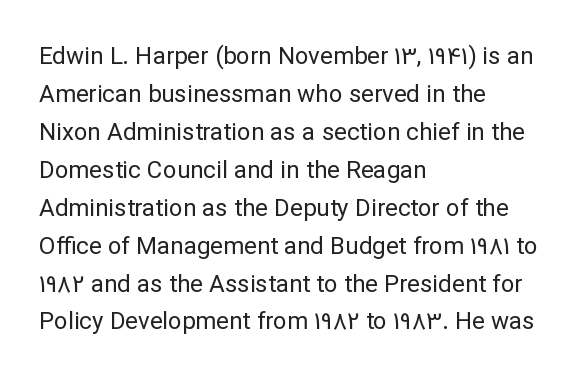
Caption: standard tracking, unaltered. How would I describe the line gaps? Plain and ordinary. Notice how the stems are strictly vertical — no italics here. The typeface has the unassuming heft of standard copy or less. The lines are quadded left.
